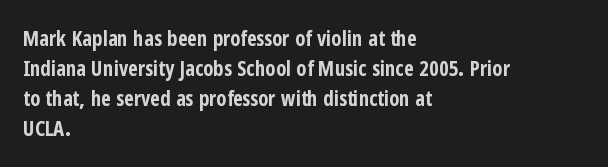
{"italic": "no", "bold": "yes", "underline": "no", "align": "left", "line_spacing": "normal", "line_spacing_ratio": 1.43, "letter_spacing": "normal", "letter_spacing_em": 0.0, "glyph_px": 21}
